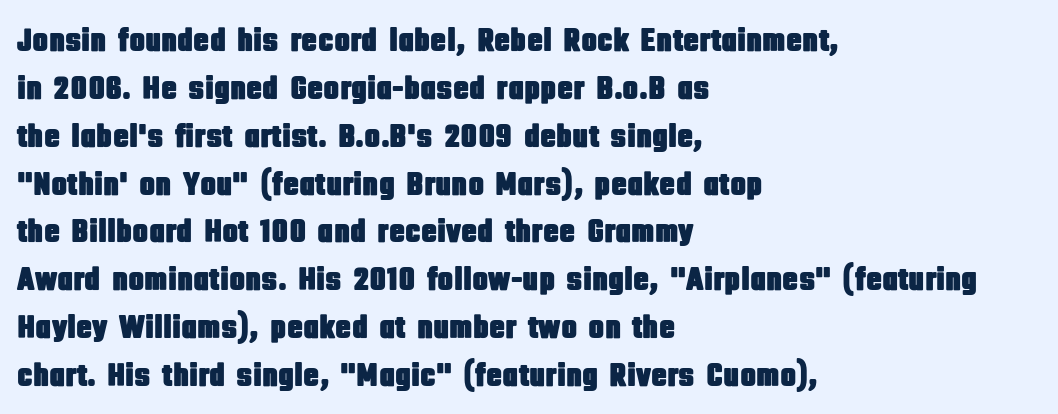
Typeset ragged right — the left edge is the straight one. Do the characters align in a grid? No, the font is proportional. Quick note: interline space is typical. This sample uses a sans-serif face.
